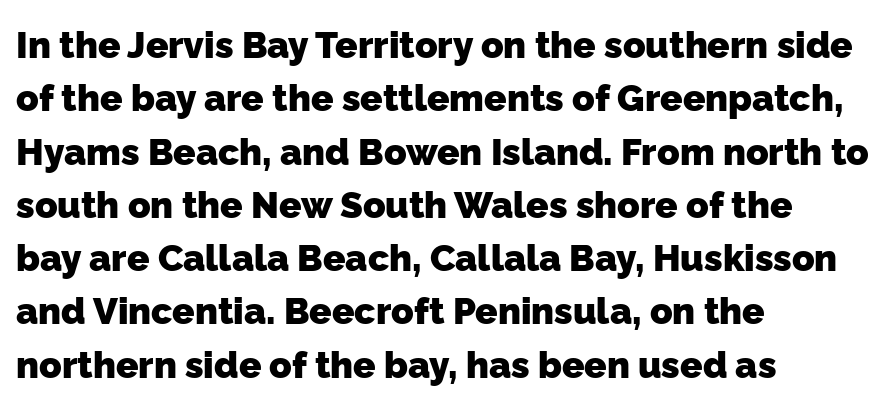
The typesetter chose a ragged-right arrangement here. The face used here is a sans, in the tradition of grotesques and geometrics. Reading down the column, the eye jumps a familiar distance to each next line. Is the letter spacing exaggerated? No — it looks like the ordinary default. Clear beneath every line of the passage. Heavy, bold letterforms.
